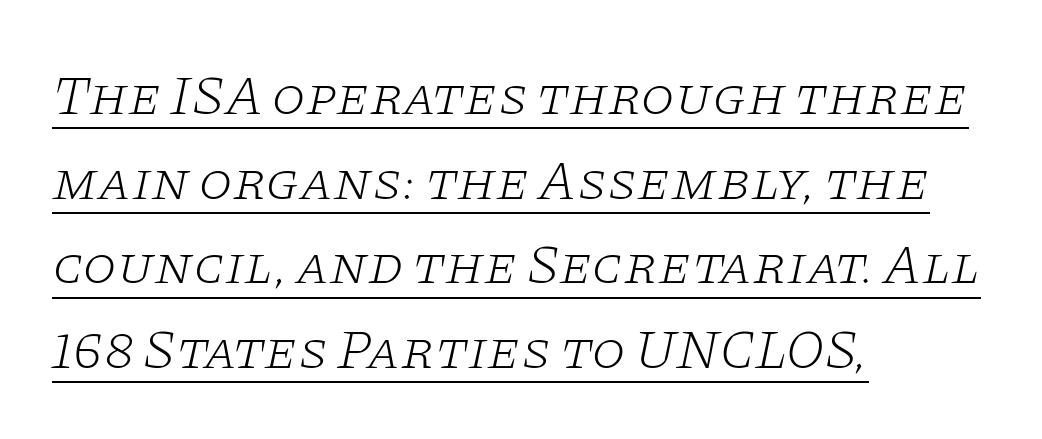
{"serif": "yes", "italic": "yes", "lean": "right", "slant_degrees": 11, "bold": "no", "weight": "light", "width": "wide", "stroke_contrast": "low", "x_height": "large", "monospaced": "no", "underline": "yes", "align": "left", "line_spacing": "normal", "line_spacing_ratio": 1.54, "letter_spacing": "normal", "letter_spacing_em": 0.0, "glyph_px": 55}
